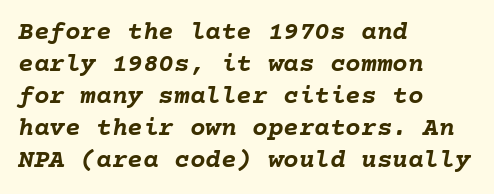
Nobody touched the tracking dial on this one. The typesetter chose a ragged-right arrangement here. In terms of posture, this sample is oblique. The area under the type is left untouched.
